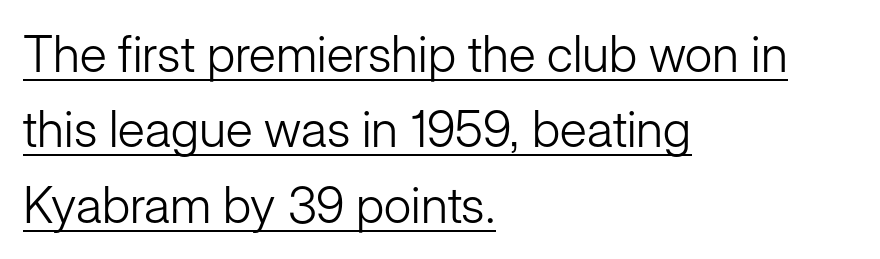
These characters rest on top of a visible drawn line. The characters display no serif detailing; their extremities are plain. Caption: standard tracking, unaltered. What's the leading like? Ordinary, nothing unusual.
